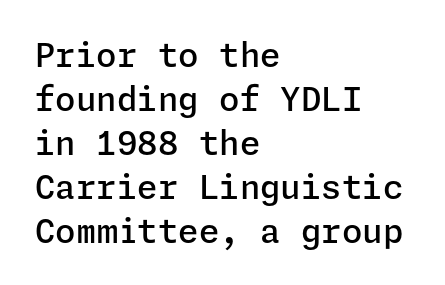
The image shows 33 px semibold sans-serif type, upright; set left-aligned, normal line spacing (1.33x), normal letter spacing, not underlined; low stroke contrast and a medium x-height.
